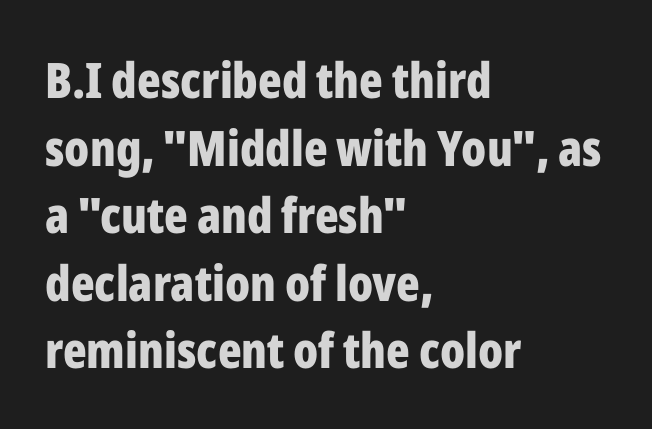
The image shows 49 px bold, condensed sans-serif type, upright; set left-aligned, normal line spacing (1.38x), normal letter spacing, not underlined; low stroke contrast and a medium x-height.
